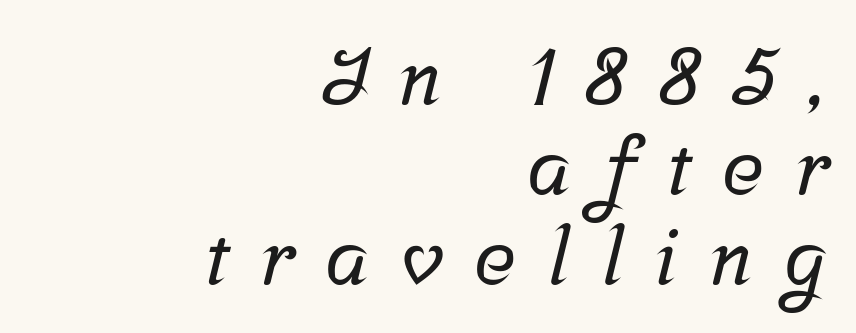
{"width": "normal", "stroke_contrast": "low", "x_height": "medium", "monospaced": "no", "underline": "no", "align": "right", "line_spacing": "tight", "line_spacing_ratio": 1.14, "letter_spacing": "wide", "letter_spacing_em": 0.4, "glyph_px": 79}
